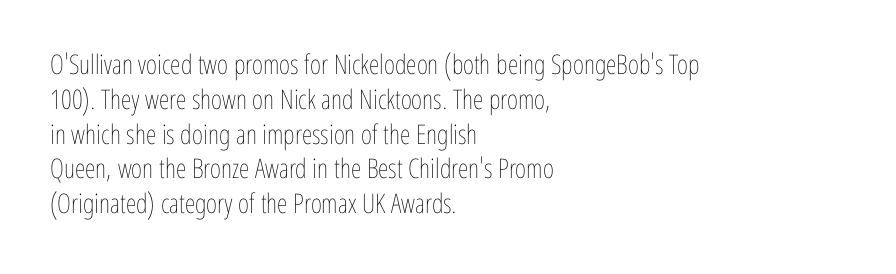
The image shows 27 px text type, upright; set left-aligned, normal line spacing (1.29x), normal letter spacing, not underlined.
